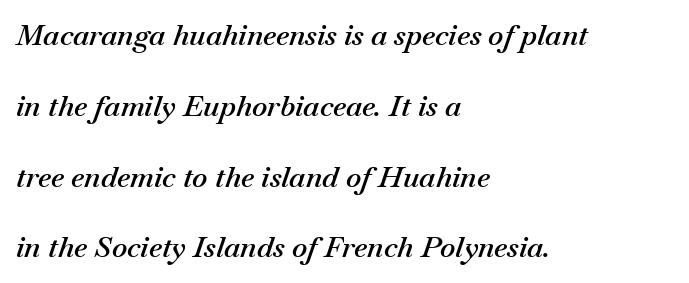
Q: Is the text bold? A: Semi-bold.
Q: Is the text italic (slanted)? A: Yes, it leans right by about 18 degrees.
Q: Is the text underlined? A: No.
Q: How is the paragraph aligned? A: Left-aligned.
Q: Is the spacing between letters normal or unusually wide? A: Normal.
Q: Is the spacing between lines tight, normal or loose? A: Loose.
Q: Width (condensed, normal, or wide)? A: Normal.
Q: Stroke contrast? A: Medium.
Q: x-height? A: Small.
Q: Monospaced? A: No.
